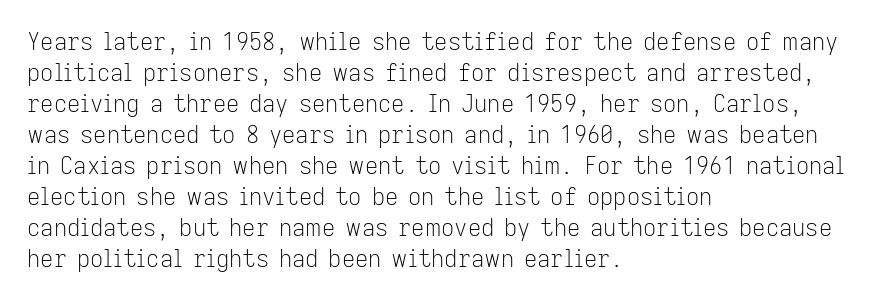
Posture: upright roman. The ragged edge is on the right, which tells us the setting is flush left. Reading down the column, the eye jumps a familiar distance to each next line. The specimen omits any rule beneath the text block's lines. The face looks like a standard text weight, possibly lighter.
